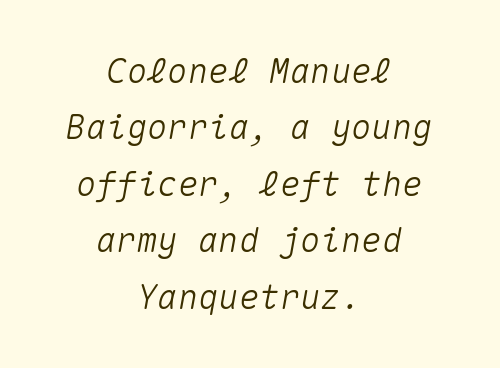
The image shows 34 px text type, italic (leaning right), monospaced; set centered, normal line spacing (1.66x), normal letter spacing, not underlined; medium stroke contrast and a medium x-height.
